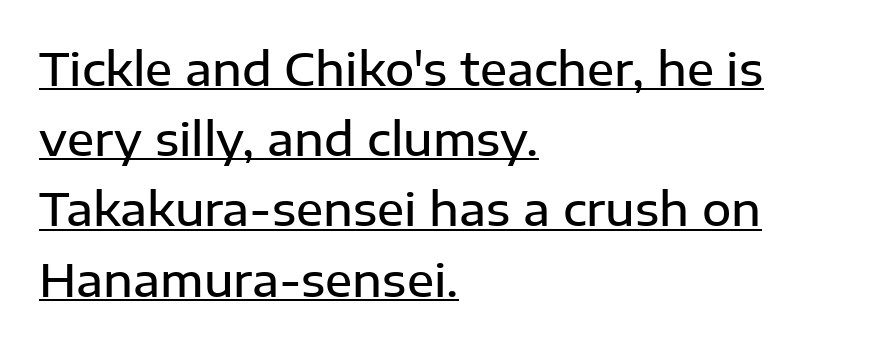
The image shows 45 px semibold sans-serif type, upright; set left-aligned, normal line spacing (1.56x), normal letter spacing, underlined; low stroke contrast and a medium x-height.
